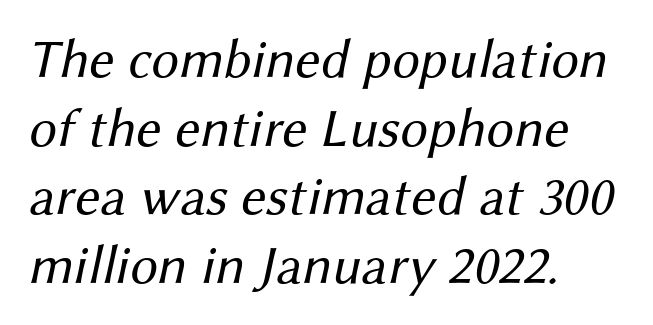
Check under the words: just untouched page. The rendering uses natural spacing where letterforms have individual widths. No chunkiness to these letters — they're not bold. This rendering uses left alignment, leaving the right contour irregular.
